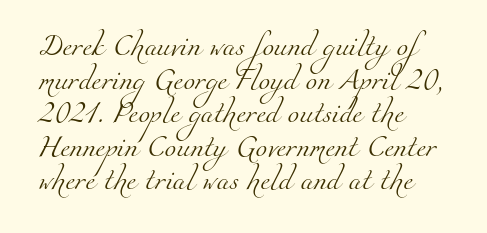
The image shows 21 px text type; set left-aligned, normal line spacing (1.6x), normal letter spacing, not underlined.
